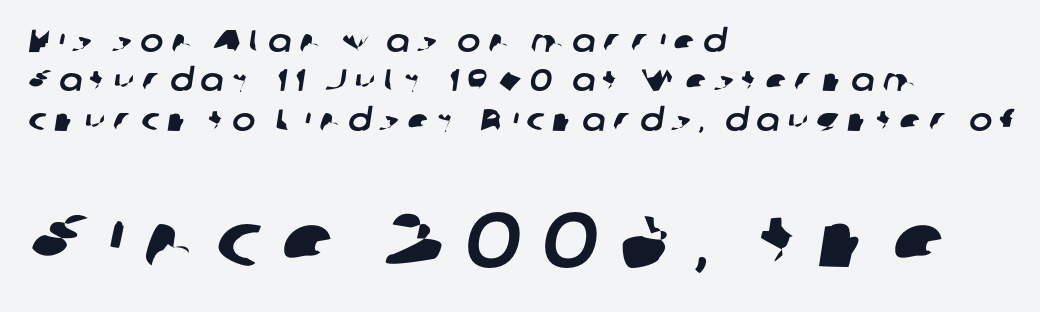
You could not count columns in this text — the font is proportionally spaced. The passage shown is not underscored anywhere. Here the glyphs are tracked loosely, breaking word shapes into spaced letters. Horizontal bands of white between lines are of average thickness. Size hierarchy here favors the trailing block over the leading one.
